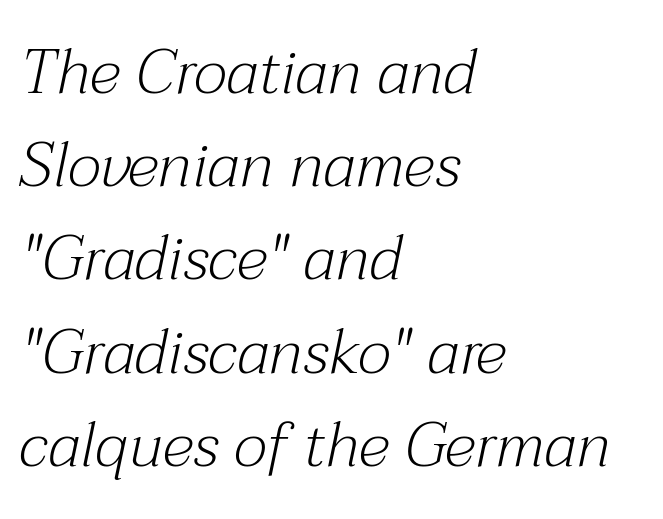
The rendering applies a slant to the glyphs. The space directly below the letters is spotless. These lines are rendered in a variable-pitch font. Nothing unusual about the tracking: characters are spaced as the font intends.
